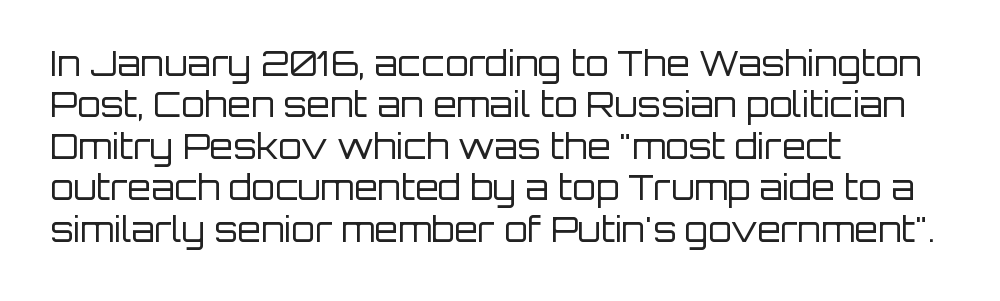
{"serif": "no", "italic": "no", "bold": "no", "weight": "regular", "width": "normal", "stroke_contrast": "low", "x_height": "large", "monospaced": "no", "underline": "no", "align": "left", "line_spacing_ratio": 1.22, "letter_spacing": "normal", "letter_spacing_em": 0.0, "glyph_px": 34}
